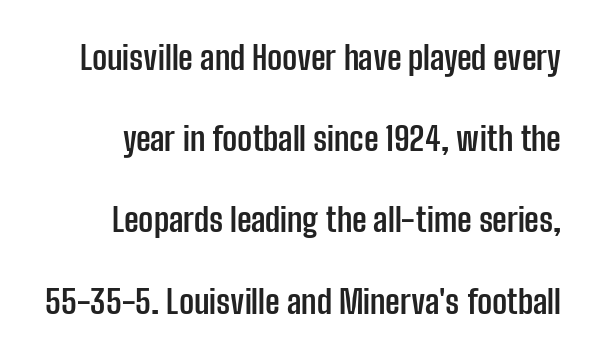
The glyphs are unaccompanied by any horizontal stroke below them. Here the designer chose a conventional face with non-uniform glyph widths. Honestly, the rows look like they've been pulled way apart. These lines were composed using upright roman letters.
